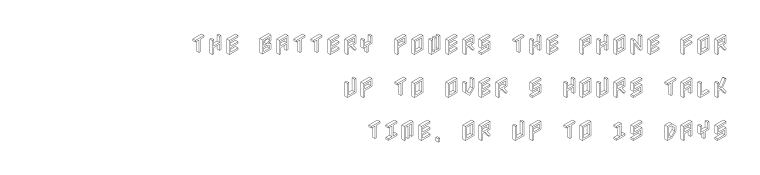
{"italic": "no", "underline": "no", "align": "right", "line_spacing_ratio": 1.86, "letter_spacing": "normal", "letter_spacing_em": 0.0, "glyph_px": 23}
